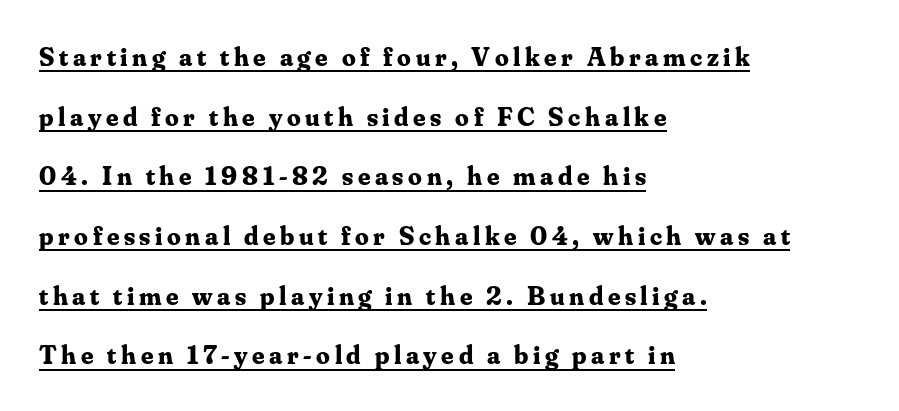
This sample uses an upright cut, with every glyph sitting square on the baseline. A student would call this left alignment; a typographer would say flush left, rag right. Widely set lines give the paragraph a tall, airy silhouette. Chunky letters — that's bold for sure. Underlining? Definitely there.
